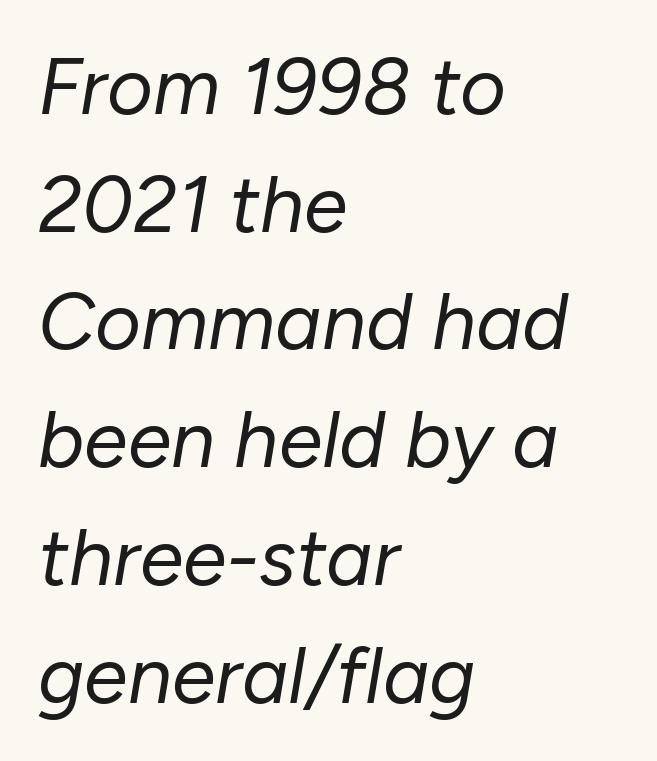
Each letter keeps its own natural width here, so spacing adapts to shape. Horizontally, the lines are justified to the leading edge only. The rows are spaced the way most documents space them. Posture: slanted.
